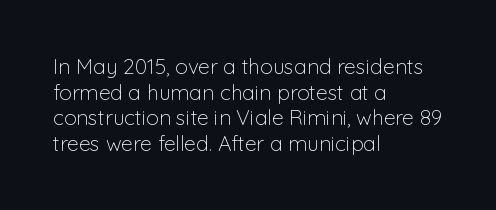
{"italic": "no", "bold": "no", "underline": "no", "align": "left", "line_spacing_ratio": 1.22, "letter_spacing": "normal", "letter_spacing_em": 0.0, "glyph_px": 21}
